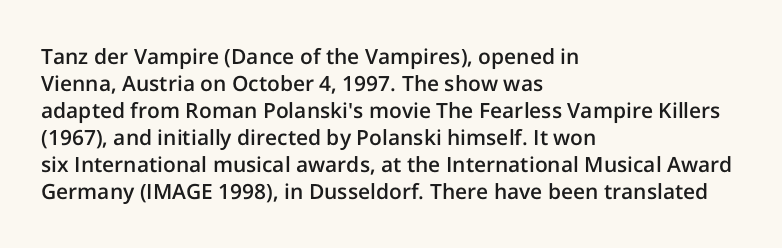
The typography opts for an upright posture over an oblique one. The typesetting leans somewhat heavy: a semibold. Look at the tracking — it's just the regular setting, nothing added. Bare-footed words on every line. Summary of vertical rhythm: regular, with standard interline spacing. The paragraph shown leans on its left margin.
